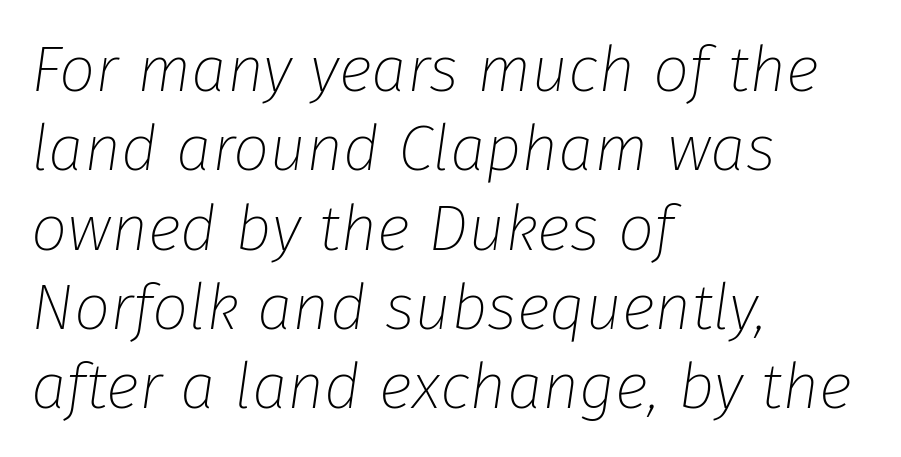
The image shows 64 px thin type, italic (leaning right); set left-aligned, line spacing 1.24x, normal letter spacing, not underlined; low stroke contrast and a medium x-height.
